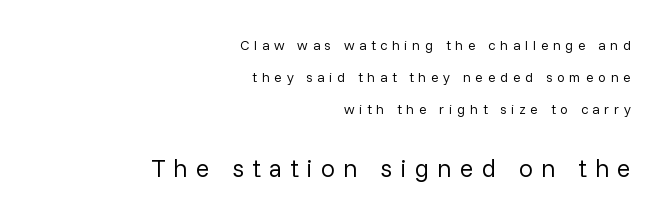
Line spacing here is loose. Letter spacing: wide. When letters stand straight like this, we call the style roman or upright. Stems and bowls with no extra thickness — not bold.
